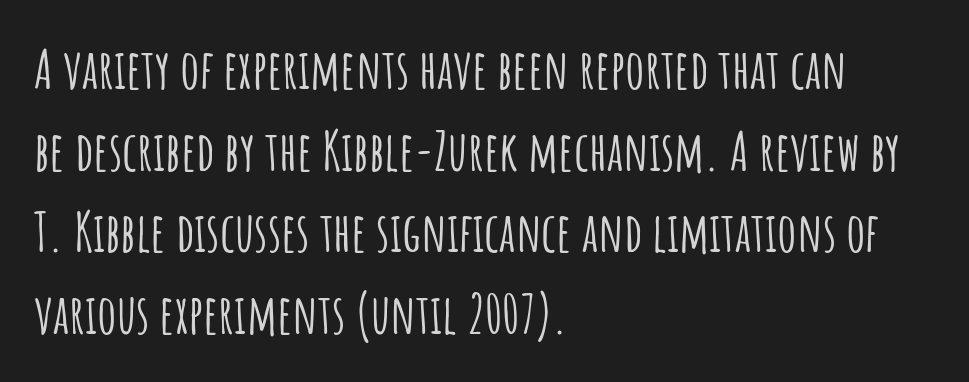
The strip under each line holds only bare page. How are the letters spaced? Ordinarily, with no added tracking. In CSS terms this would be text-align: left. A typesetter would call this proportional, since set widths differ per character. Rendered with straight, roman letterforms. In terms of letterform style, serifs are entirely absent.
